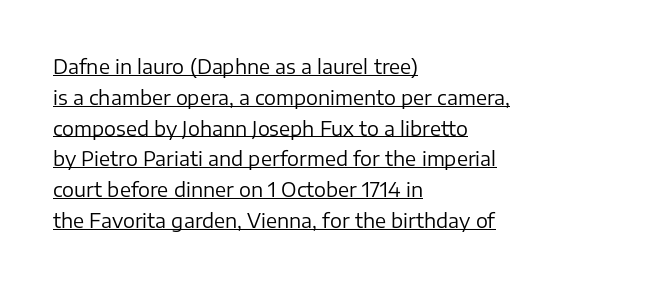
Q: Is the text bold? A: No.
Q: Is the text italic (slanted)? A: No, it is upright.
Q: Is the text underlined? A: Yes.
Q: How is the paragraph aligned? A: Left-aligned.
Q: Is the spacing between letters normal or unusually wide? A: Normal.
Q: Is the spacing between lines tight, normal or loose? A: Normal.
